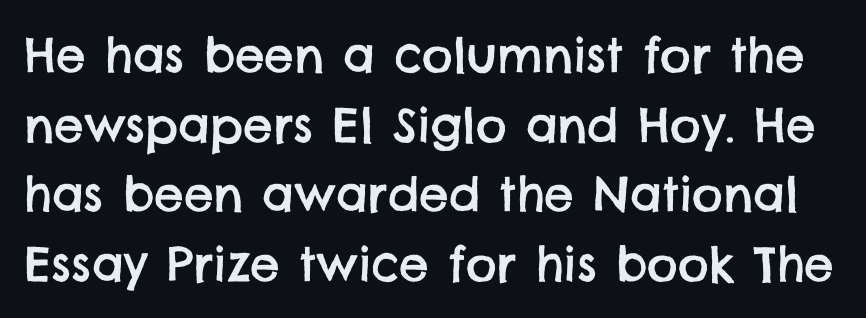
Bare-footed words on every line. Note the varied advance widths — an 'i' is clearly narrower than an 'm'. A typesetter would call this leading conventional body-copy spacing. Students, note that the glyphs here touch the page at normal intervals. The type family on display is of the sans-serif kind.
